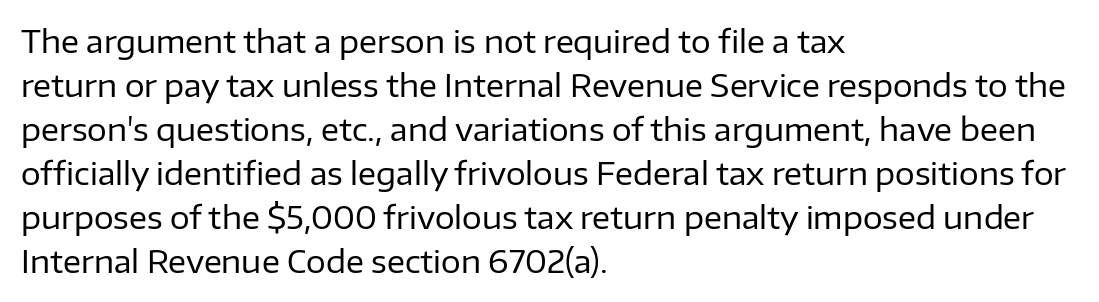
Q: Is the text bold? A: No.
Q: Is the text italic (slanted)? A: No, it is upright.
Q: Is the typeface a serif or a sans-serif typeface? A: Sans-serif.
Q: Is the text underlined? A: No.
Q: How is the paragraph aligned? A: Left-aligned.
Q: Is the spacing between letters normal or unusually wide? A: Normal.
Q: Is the spacing between lines tight, normal or loose? A: Normal.
Q: Width (condensed, normal, or wide)? A: Normal.
Q: Stroke contrast? A: Low.
Q: x-height? A: Medium.
Q: Monospaced? A: No.
